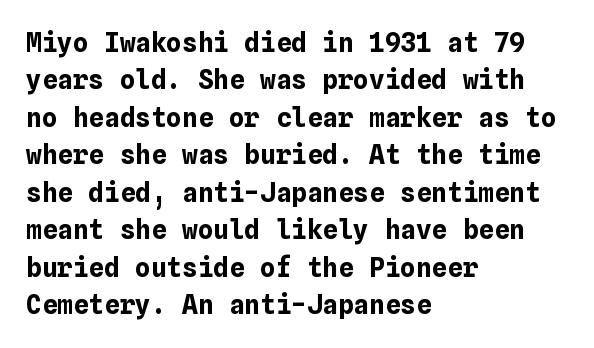
The image shows 26 px bold type, upright; set left-aligned, normal line spacing (1.44x), normal letter spacing, not underlined.
